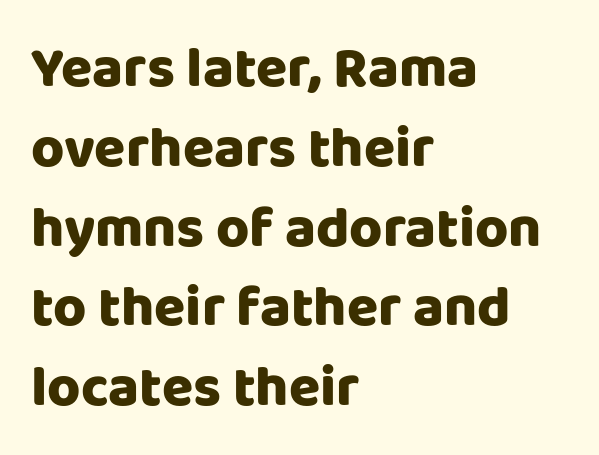
{"serif": "no", "italic": "no", "width": "normal", "stroke_contrast": "low", "x_height": "large", "monospaced": "no", "underline": "no", "align": "left", "line_spacing": "normal", "line_spacing_ratio": 1.4, "letter_spacing": "normal", "letter_spacing_em": 0.0, "glyph_px": 57}
